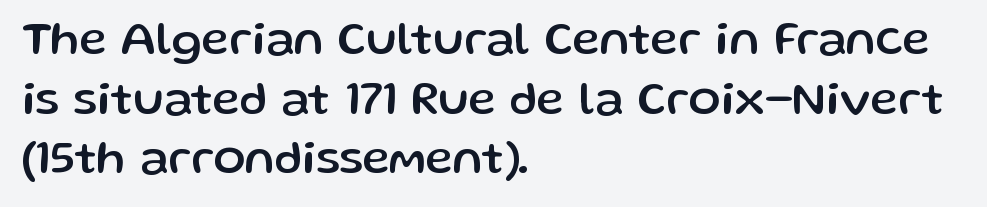
The image shows 47 px sans-serif type, upright; set left-aligned, normal line spacing (1.27x), normal letter spacing, not underlined; low stroke contrast and a medium x-height.
